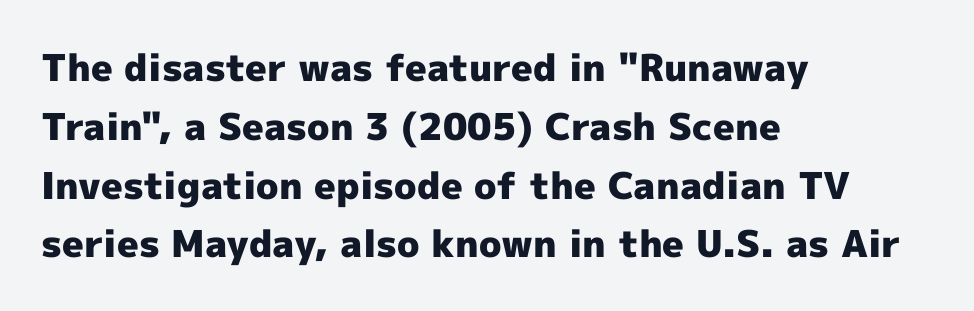
The image shows 37 px heavy sans-serif type, upright; set left-aligned, normal line spacing (1.59x), normal letter spacing, not underlined; a medium x-height.
